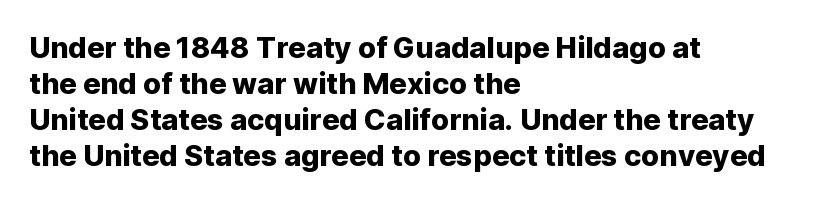
The image shows 29 px sans-serif type, upright; set left-aligned, line spacing 1.24x, normal letter spacing, not underlined; low stroke contrast and a medium x-height.
